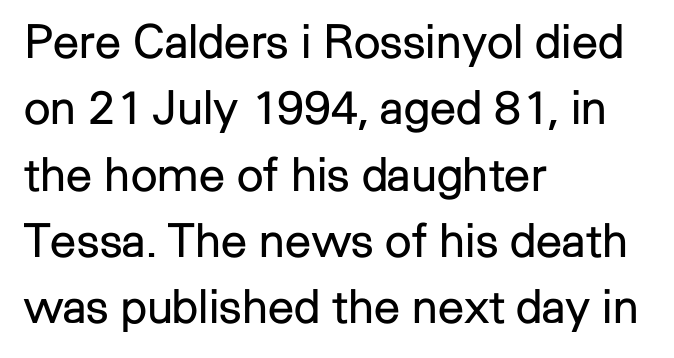
{"serif": "no", "italic": "no", "bold": "no", "weight": "regular", "width": "normal", "stroke_contrast": "low", "x_height": "medium", "monospaced": "no", "underline": "no", "align": "left", "line_spacing": "normal", "line_spacing_ratio": 1.41, "letter_spacing": "normal", "letter_spacing_em": 0.0, "glyph_px": 47}
